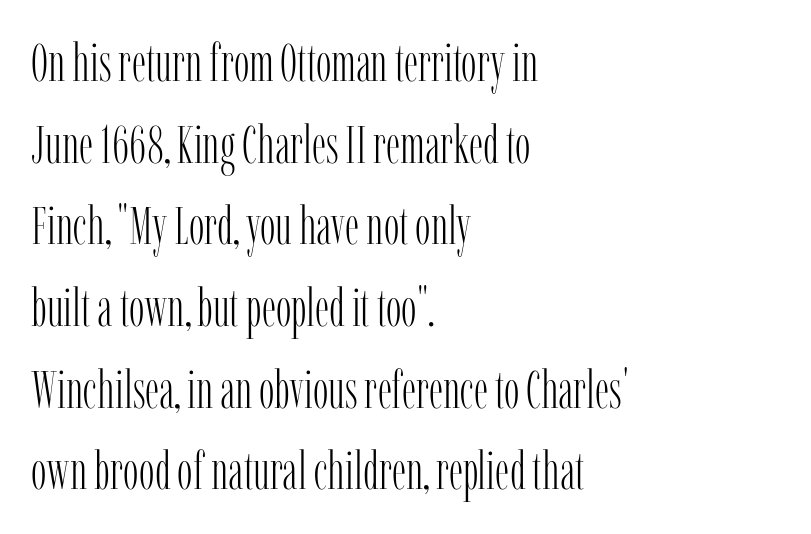
Q: Is the text bold? A: No.
Q: Is the text italic (slanted)? A: No, it is upright.
Q: Is the typeface a serif or a sans-serif typeface? A: Serif.
Q: Is the text underlined? A: No.
Q: How is the paragraph aligned? A: Left-aligned.
Q: Is the spacing between letters normal or unusually wide? A: Normal.
Q: Is the spacing between lines tight, normal or loose? A: Normal.
Q: Width (condensed, normal, or wide)? A: Condensed.
Q: Stroke contrast? A: Low.
Q: x-height? A: Medium.
Q: Monospaced? A: No.
